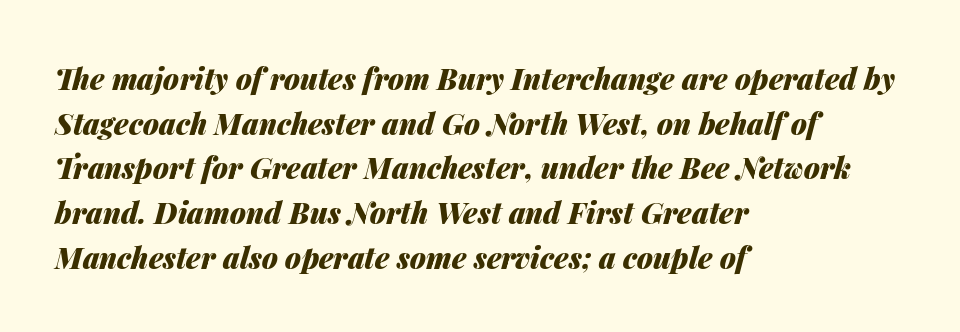
{"italic": "yes", "lean": "right", "slant_degrees": 14, "bold": "yes", "weight": "heavy", "width": "normal", "stroke_contrast": "medium", "x_height": "medium", "monospaced": "no", "underline": "no", "align": "left", "line_spacing": "normal", "line_spacing_ratio": 1.54, "letter_spacing": "normal", "letter_spacing_em": 0.0, "glyph_px": 29}
